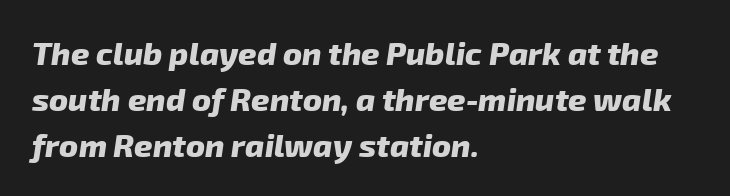
The image shows 32 px heavy sans-serif type; set left-aligned, normal line spacing (1.44x), normal letter spacing, not underlined; low stroke contrast and a medium x-height.
